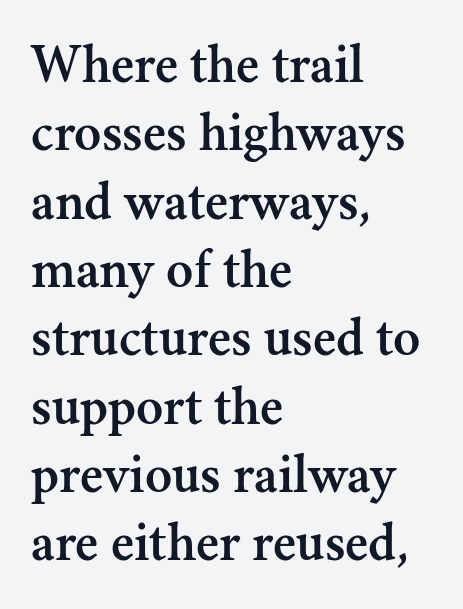
Q: Is the text italic (slanted)? A: No, it is upright.
Q: Is the typeface a serif or a sans-serif typeface? A: Serif.
Q: Is the text underlined? A: No.
Q: How is the paragraph aligned? A: Left-aligned.
Q: Is the spacing between letters normal or unusually wide? A: Normal.
Q: Width (condensed, normal, or wide)? A: Normal.
Q: Stroke contrast? A: Medium.
Q: x-height? A: Small.
Q: Monospaced? A: No.
